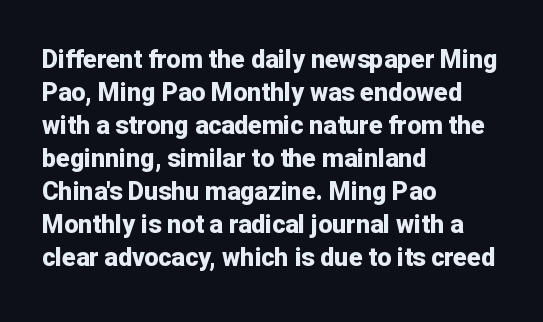
{"italic": "no", "bold": "yes", "underline": "no", "align": "left", "line_spacing": "normal", "line_spacing_ratio": 1.32, "letter_spacing": "normal", "letter_spacing_em": 0.0, "glyph_px": 25}
